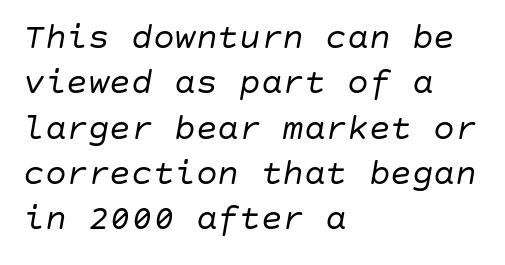
The image shows 36 px regular-weight type, italic (leaning right); set left-aligned, normal line spacing (1.26x), normal letter spacing, not underlined; low stroke contrast and a large x-height.
